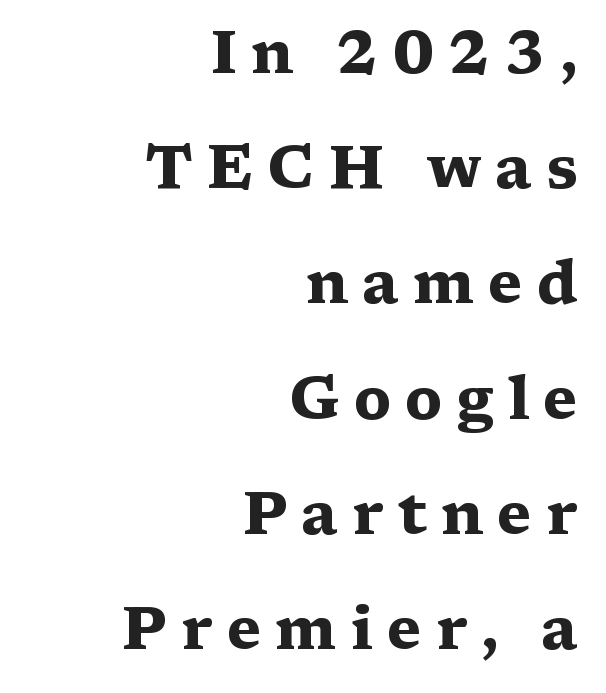
The image shows 60 px heavy, wide serif type, upright; set right-aligned, loose line spacing (1.92x), unusually wide letter spacing (+0.23 em), not underlined; medium stroke contrast and a medium x-height.
